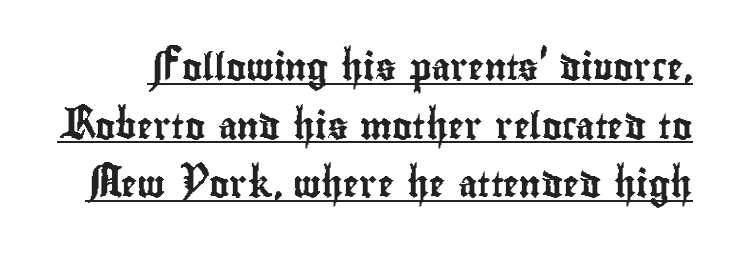
Q: Is the text italic (slanted)? A: No, it is upright.
Q: Is the text underlined? A: Yes.
Q: Is the spacing between letters normal or unusually wide? A: Normal.
Q: Is the spacing between lines tight, normal or loose? A: Loose.
